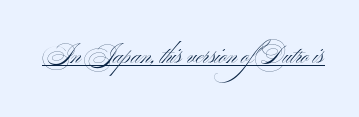
Q: Is the text bold? A: No.
Q: Is the text italic (slanted)? A: Yes.
Q: Is the text underlined? A: Yes.
Q: Is the spacing between letters normal or unusually wide? A: Normal.
